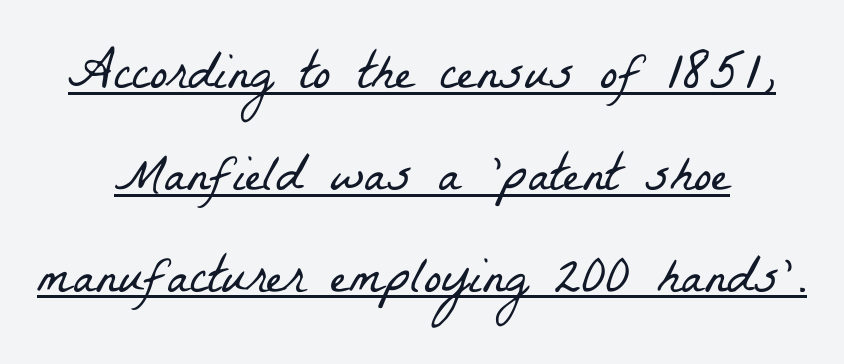
Q: Is the text bold? A: No.
Q: Is the typeface a serif or a sans-serif typeface? A: Serif.
Q: Is the text underlined? A: Yes.
Q: How is the paragraph aligned? A: Centered.
Q: Is the spacing between letters normal or unusually wide? A: Normal.
Q: Is the spacing between lines tight, normal or loose? A: Loose.
Q: Width (condensed, normal, or wide)? A: Condensed.
Q: Stroke contrast? A: Low.
Q: x-height? A: Medium.
Q: Monospaced? A: No.
